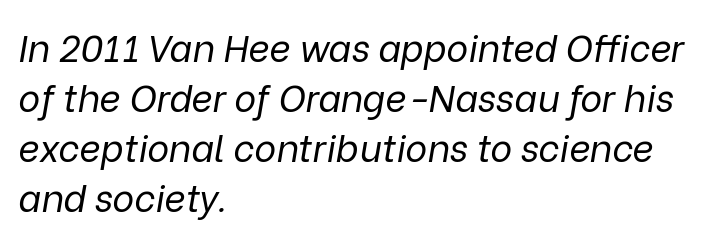
Q: Is the text bold? A: No.
Q: Is the text italic (slanted)? A: Yes, it leans right by about 9 degrees.
Q: Is the text underlined? A: No.
Q: How is the paragraph aligned? A: Left-aligned.
Q: Is the spacing between letters normal or unusually wide? A: Normal.
Q: Is the spacing between lines tight, normal or loose? A: Normal.
Q: Width (condensed, normal, or wide)? A: Normal.
Q: Stroke contrast? A: Low.
Q: x-height? A: Medium.
Q: Monospaced? A: No.
